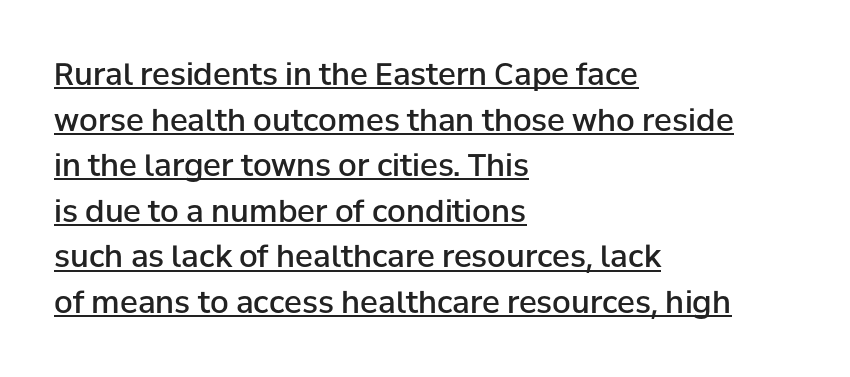
The image shows 30 px semibold sans-serif type, upright; set left-aligned, normal line spacing (1.52x), normal letter spacing, underlined; low stroke contrast and a medium x-height.
